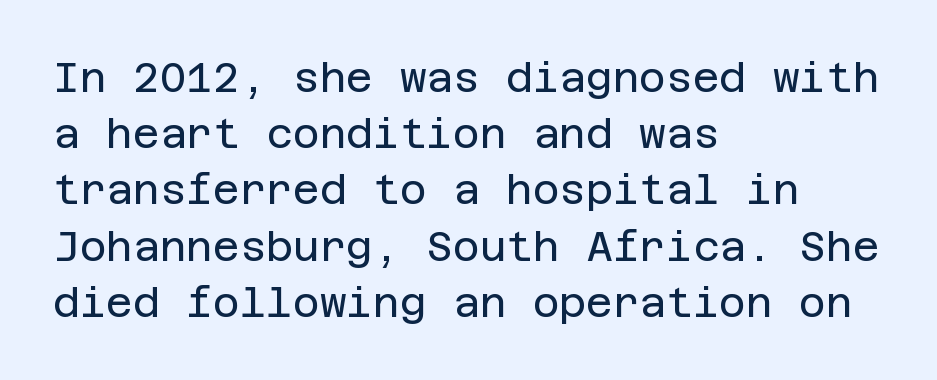
The image shows 41 px regular-weight sans-serif type, upright; set left-aligned, normal line spacing (1.37x), normal letter spacing, not underlined; low stroke contrast and a large x-height.
